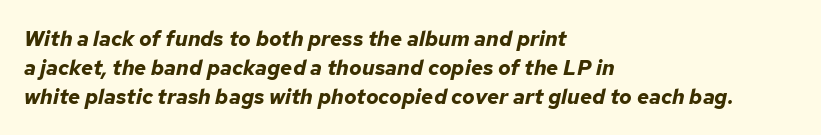
The image shows 21 px bold type, italic (leaning right); set left-aligned, normal line spacing (1.38x), normal letter spacing, not underlined.
